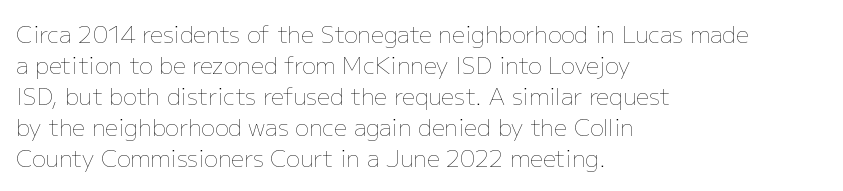
The image shows 23 px text type, upright; set left-aligned, normal line spacing (1.35x), normal letter spacing, not underlined.
